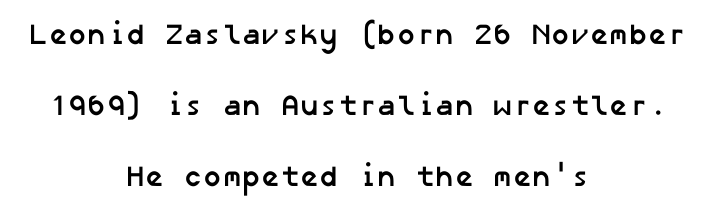
Where is the straight margin? There isn't one; the lines are centered. Serifs: no, the terminals of the letterforms are clean. Regarding leading, the lines here are spaced well apart. Words appear dense and cohesive because spacing is normal.
